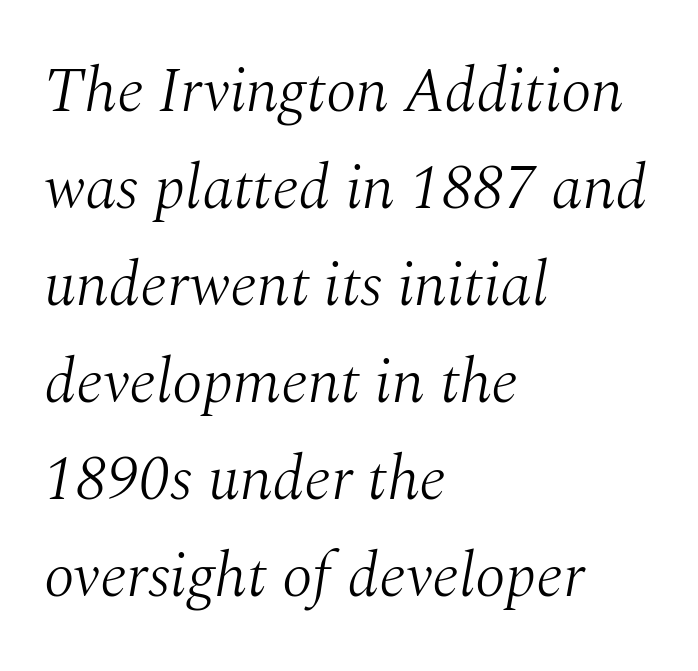
Stroke terminals: seriffed. The face used here has a pronounced slope to its letters. The letters advance in unequal steps, a hallmark of proportional type. In CSS terms this would be text-align: left. Glance below the letters and you will spot only blank space. This is not heavy type; no bold has been used.
